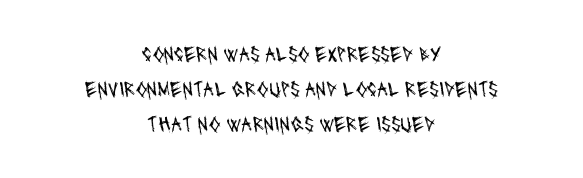
Q: Is the text bold? A: No.
Q: Is the text underlined? A: No.
Q: How is the paragraph aligned? A: Centered.
Q: Is the spacing between letters normal or unusually wide? A: Normal.
Q: Is the spacing between lines tight, normal or loose? A: Normal.
